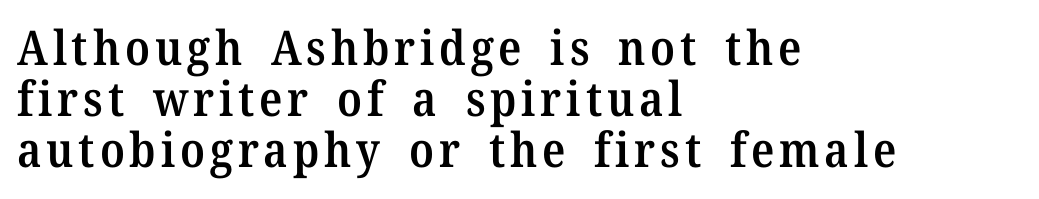
{"serif": "yes", "italic": "no", "bold": "semi", "weight": "semibold", "width": "normal", "stroke_contrast": "medium", "x_height": "medium", "monospaced": "no", "underline": "no", "align": "left", "line_spacing": "tight", "line_spacing_ratio": 1.06, "glyph_px": 48}
